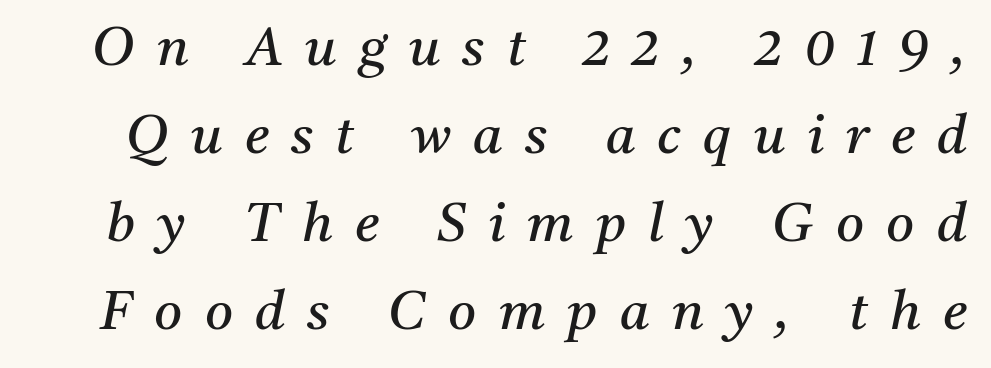
{"serif": "yes", "italic": "yes", "lean": "right", "slant_degrees": 11, "bold": "no", "weight": "regular", "width": "normal", "stroke_contrast": "medium", "x_height": "medium", "monospaced": "no", "underline": "no", "line_spacing": "normal", "line_spacing_ratio": 1.63, "letter_spacing": "wide", "letter_spacing_em": 0.41, "glyph_px": 54}
